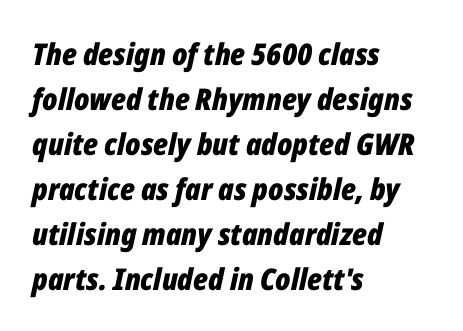
{"italic": "yes", "lean": "right", "slant_degrees": 12, "bold": "yes", "weight": "bold", "width": "condensed", "stroke_contrast": "low", "x_height": "medium", "monospaced": "no", "underline": "no", "align": "left", "line_spacing": "normal", "line_spacing_ratio": 1.5, "letter_spacing": "normal", "letter_spacing_em": 0.0, "glyph_px": 30}
